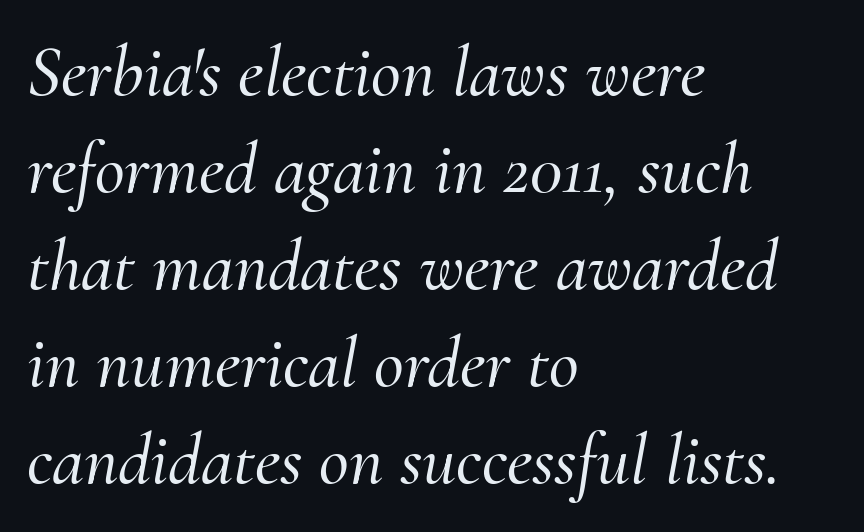
You could not count columns in this text — the font is proportionally spaced. The rendering shows small feet on the letterforms — a serif design. Each word holds together tightly as a unit, with standard inter-letter gaps. There's an unmistakable incline to the writing here. One-word summary of the alignment: left. Descenders are the only things crossing below the line.
